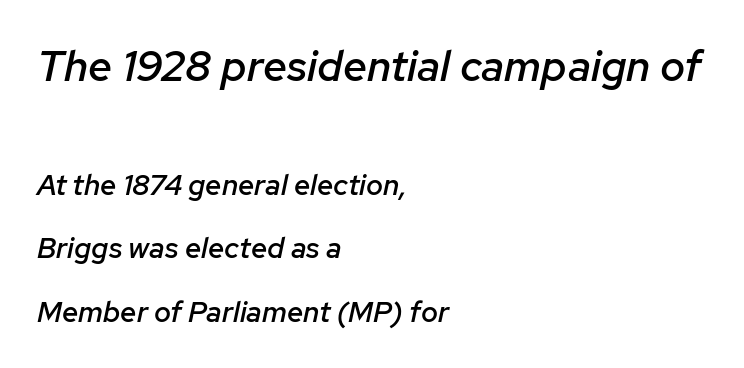
The image shows 43 px semibold type, italic (leaning right); set left-aligned, loose line spacing (2.18x), normal letter spacing, not underlined; the first (top) block is 1.48x larger; low stroke contrast and a medium x-height.
